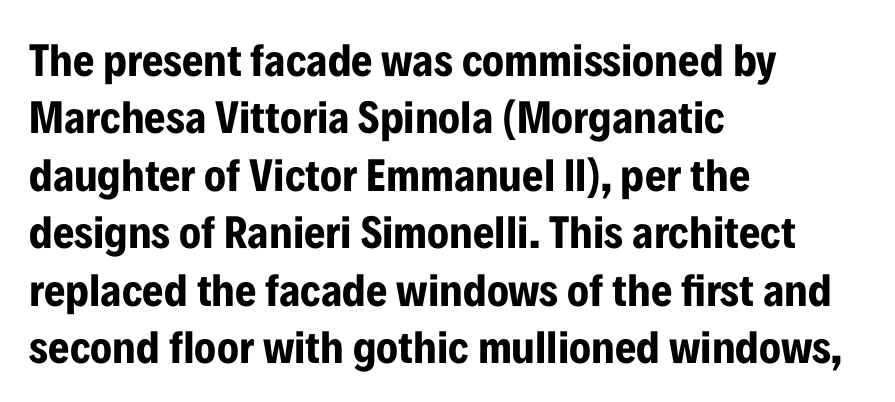
The gap between lines stays unmarked. Do the letters lean? They stand straight. Looks like regular typesetting: each glyph gets only the width it needs. The passage is arranged the way most books set body copy — flush left. Line spacing here is normal. The glyphs have the mass of a bold cut.
